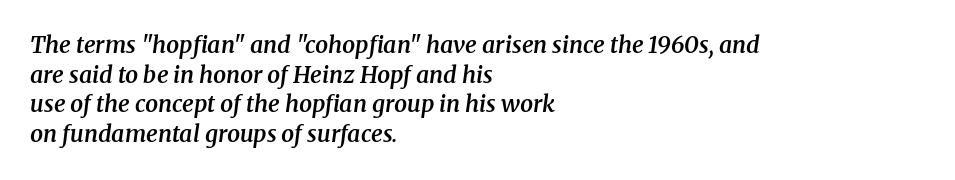
The image shows 23 px text type, italic (leaning right); set left-aligned, normal line spacing (1.29x), normal letter spacing, not underlined.
